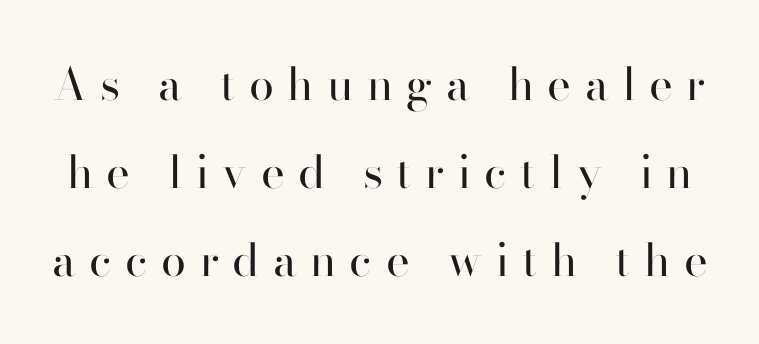
The image shows 45 px regular-weight sans-serif type, upright; set loose line spacing (1.96x), unusually wide letter spacing (+0.3 em), not underlined; high stroke contrast and a small x-height.
